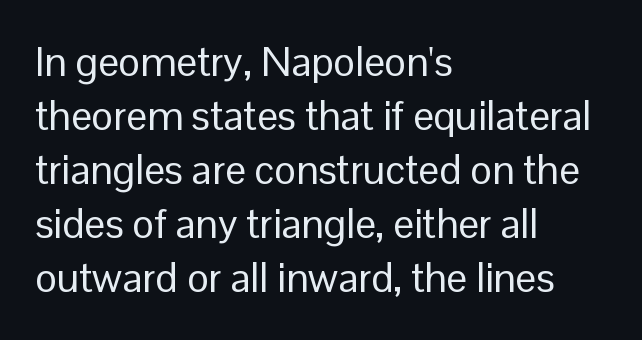
Q: Is the text bold? A: No.
Q: Is the text italic (slanted)? A: No, it is upright.
Q: Is the typeface a serif or a sans-serif typeface? A: Sans-serif.
Q: Is the text underlined? A: No.
Q: How is the paragraph aligned? A: Left-aligned.
Q: Is the spacing between letters normal or unusually wide? A: Normal.
Q: Is the spacing between lines tight, normal or loose? A: Normal.
Q: Width (condensed, normal, or wide)? A: Normal.
Q: Stroke contrast? A: Low.
Q: x-height? A: Medium.
Q: Monospaced? A: No.
